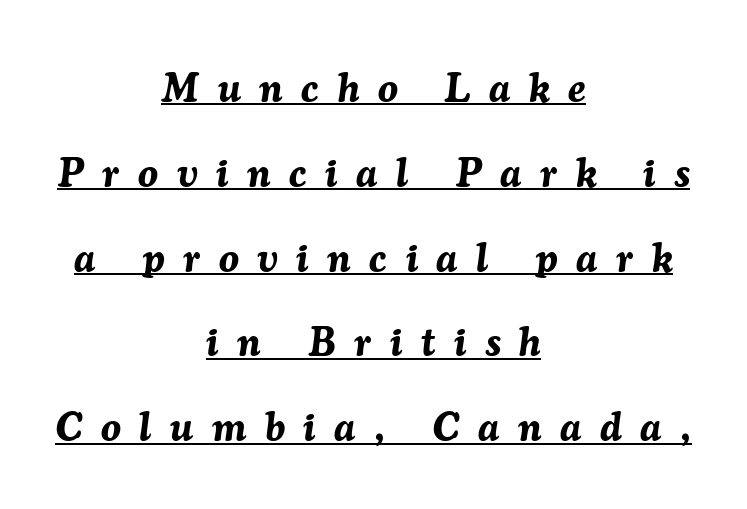
The image shows 40 px bold type, italic (leaning right); set centered, loose line spacing (2.12x), unusually wide letter spacing (+0.47 em), underlined; medium stroke contrast and a medium x-height.
